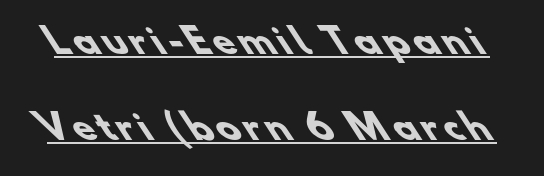
Q: Is the text bold? A: Yes.
Q: Is the typeface a serif or a sans-serif typeface? A: Sans-serif.
Q: Is the text underlined? A: Yes.
Q: Is the spacing between lines tight, normal or loose? A: Loose.
Q: Width (condensed, normal, or wide)? A: Normal.
Q: Stroke contrast? A: Low.
Q: x-height? A: Small.
Q: Monospaced? A: No.
